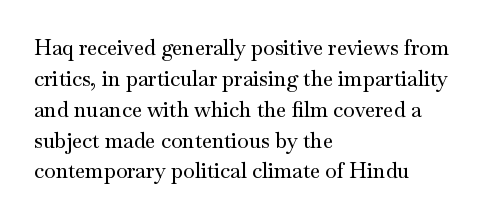
{"italic": "no", "underline": "no", "align": "left", "line_spacing": "normal", "line_spacing_ratio": 1.47, "letter_spacing": "normal", "letter_spacing_em": 0.0, "glyph_px": 21}
